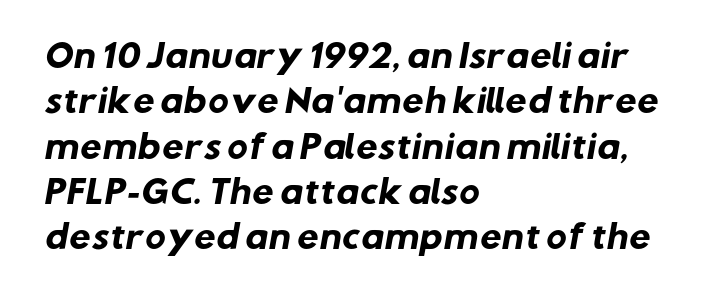
Q: Is the text bold? A: Yes.
Q: Is the typeface a serif or a sans-serif typeface? A: Sans-serif.
Q: Is the text underlined? A: No.
Q: How is the paragraph aligned? A: Left-aligned.
Q: Is the spacing between letters normal or unusually wide? A: Normal.
Q: Is the spacing between lines tight, normal or loose? A: Normal.
Q: Width (condensed, normal, or wide)? A: Normal.
Q: Stroke contrast? A: Low.
Q: x-height? A: Medium.
Q: Monospaced? A: No.
